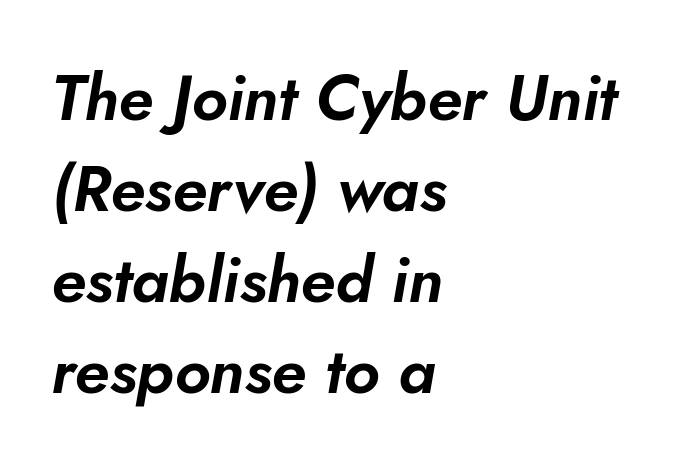
Character widths vary here, with narrow letters taking less room than wide ones. The tracking reads as untouched default to a designer's eye. When letters slant like this, we call the style italic. Plain, unruled lines of type. A student would call this left alignment; a typographer would say flush left, rag right. The vertical gap from one line to the next is medium.
